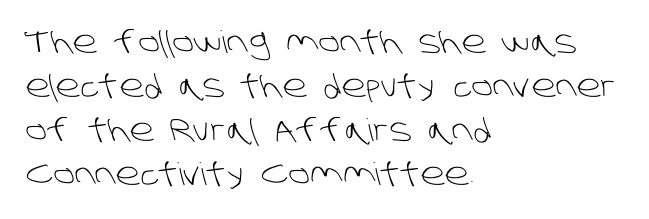
{"serif": "no", "bold": "no", "weight": "light", "width": "normal", "stroke_contrast": "low", "x_height": "large", "monospaced": "no", "underline": "no", "align": "left", "line_spacing": "normal", "line_spacing_ratio": 1.42, "letter_spacing": "normal", "letter_spacing_em": 0.0, "glyph_px": 31}
